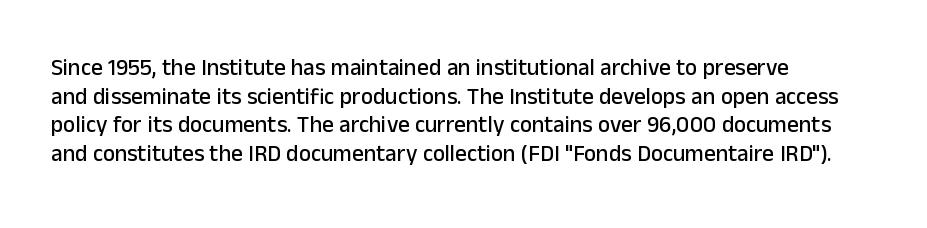
Q: Is the text italic (slanted)? A: No, it is upright.
Q: Is the text underlined? A: No.
Q: How is the paragraph aligned? A: Left-aligned.
Q: Is the spacing between letters normal or unusually wide? A: Normal.
